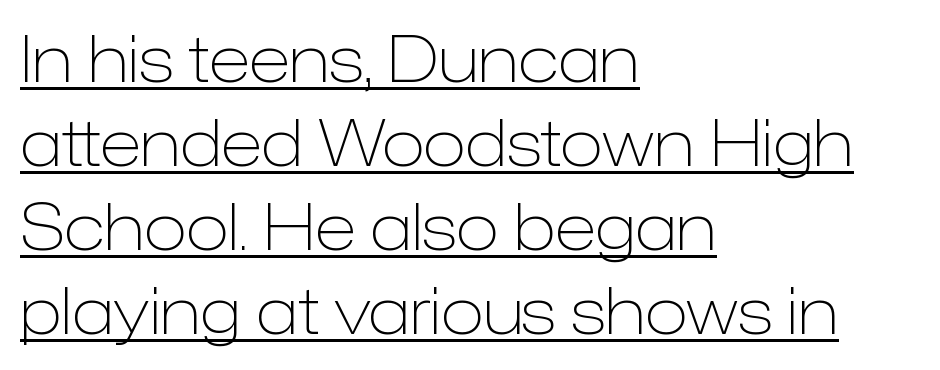
Grotesque or geometric, the face here clearly has no serifs. The string is rendered with underlining switched on. The letters advance in unequal steps, a hallmark of proportional type. Leading: standard. The text block is weighted toward the left margin, trailing off unevenly rightward.
